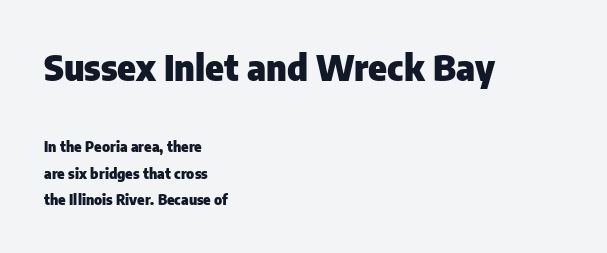
The image shows 35 px heavy sans-serif type, upright; set left-aligned, line spacing 1.87x, normal letter spacing, not underlined; the first (top) block is 2.5x larger; low stroke contrast and a medium x-height.
